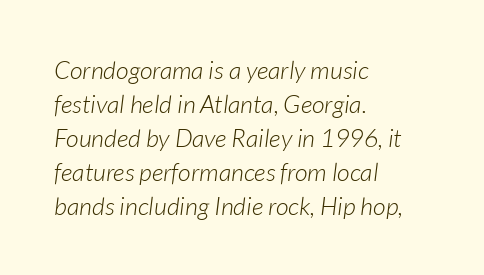
Q: Is the text bold? A: No.
Q: Is the text italic (slanted)? A: Yes, it leans right by about 7 degrees.
Q: Is the text underlined? A: No.
Q: How is the paragraph aligned? A: Left-aligned.
Q: Is the spacing between letters normal or unusually wide? A: Normal.
Q: Is the spacing between lines tight, normal or loose? A: Normal.
